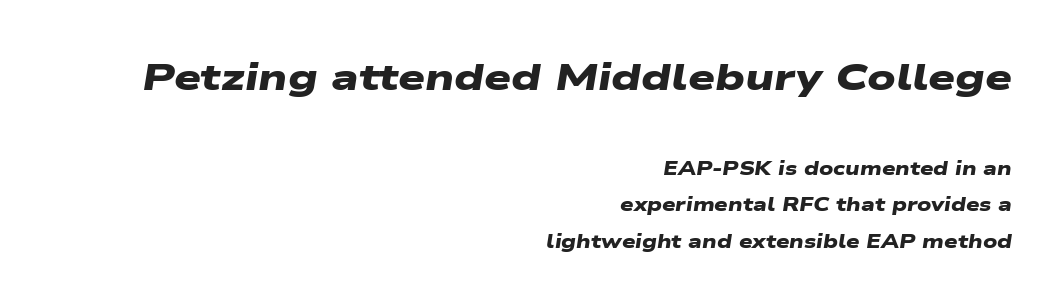
Q: Is the text bold? A: Yes.
Q: Is the typeface a serif or a sans-serif typeface? A: Sans-serif.
Q: Is the text underlined? A: No.
Q: How is the paragraph aligned? A: Right-aligned.
Q: Is the spacing between letters normal or unusually wide? A: Normal.
Q: Is the spacing between lines tight, normal or loose? A: Loose.
Q: Which block of text is set in a larger size, the first (top) or the second (bottom)? A: The first (top) one.
Q: Width (condensed, normal, or wide)? A: Wide.
Q: Stroke contrast? A: Low.
Q: x-height? A: Medium.
Q: Monospaced? A: No.
